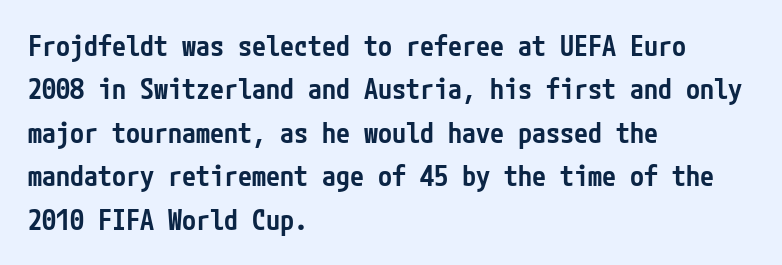
{"serif": "no", "italic": "no", "bold": "semi", "weight": "semibold", "width": "condensed", "stroke_contrast": "low", "x_height": "medium", "underline": "no", "align": "left", "line_spacing": "normal", "line_spacing_ratio": 1.55, "letter_spacing": "normal", "letter_spacing_em": 0.0, "glyph_px": 28}
